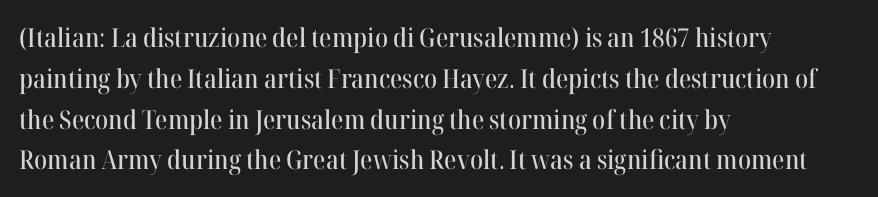
The image shows 26 px text type, upright; set left-aligned, normal line spacing (1.57x), normal letter spacing, not underlined.
